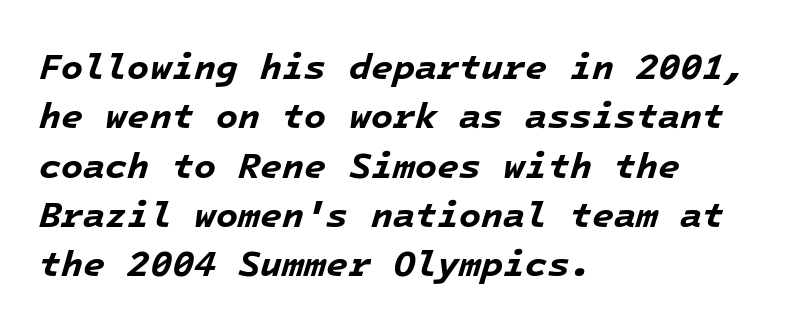
The image shows 36 px bold type, italic (leaning right), monospaced; set left-aligned, normal line spacing (1.37x), normal letter spacing, not underlined; low stroke contrast and a medium x-height.
